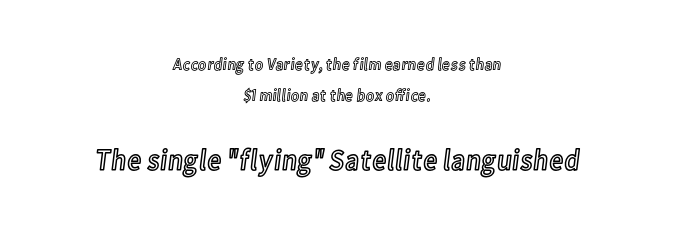
{"width": "condensed", "x_height": "medium", "monospaced": "no", "underline": "no", "align": "center", "line_spacing_ratio": 1.85, "letter_spacing": "normal", "letter_spacing_em": 0.0, "larger_block": "second", "size_ratio": 1.76, "glyph_px": 30}
